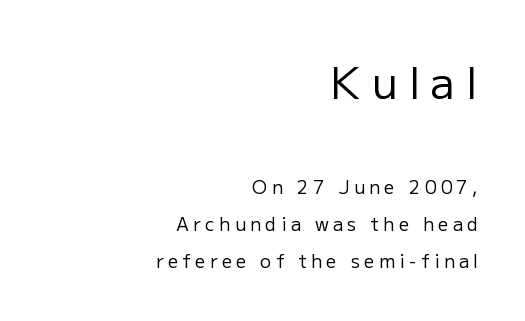
Designer's note — italics off, roman on. The passage shown is not bold in any degree. A typesetter would label this face a sans. Regarding leading, the lines here are spaced well apart.
